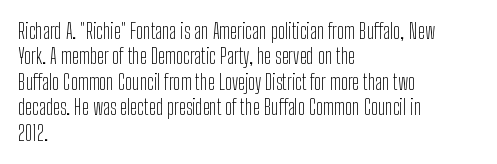
Q: Is the text bold? A: No.
Q: Is the text italic (slanted)? A: No, it is upright.
Q: Is the text underlined? A: No.
Q: How is the paragraph aligned? A: Left-aligned.
Q: Is the spacing between letters normal or unusually wide? A: Normal.
